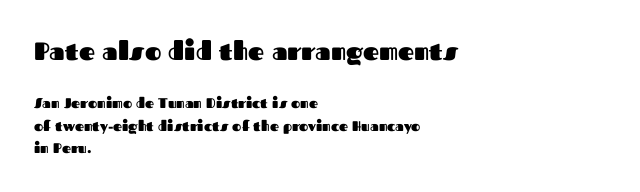
{"italic": "no", "bold": "yes", "underline": "no", "align": "left", "line_spacing": "normal", "line_spacing_ratio": 1.58, "letter_spacing": "normal", "letter_spacing_em": 0.0, "larger_block": "first", "size_ratio": 1.79, "glyph_px": 25}
